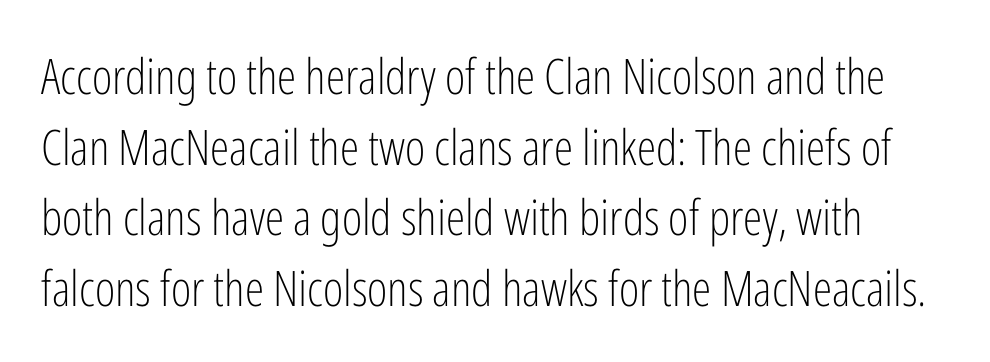
{"serif": "no", "italic": "no", "bold": "no", "weight": "light", "width": "condensed", "stroke_contrast": "low", "x_height": "medium", "monospaced": "no", "underline": "no", "line_spacing": "normal", "line_spacing_ratio": 1.44, "letter_spacing": "normal", "letter_spacing_em": 0.0, "glyph_px": 49}
